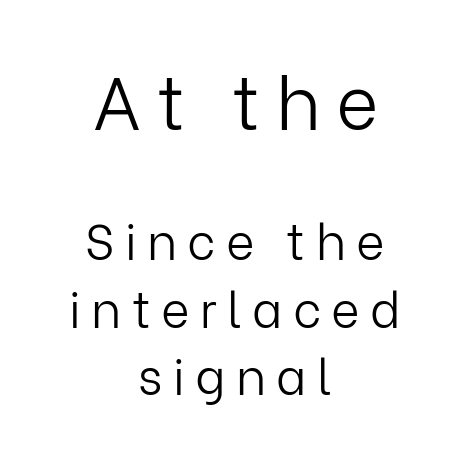
The image shows 73 px light sans-serif type, upright; set centered, normal line spacing (1.38x), unusually wide letter spacing (+0.21 em), not underlined; the first (top) block is 1.49x larger; low stroke contrast and a medium x-height.
